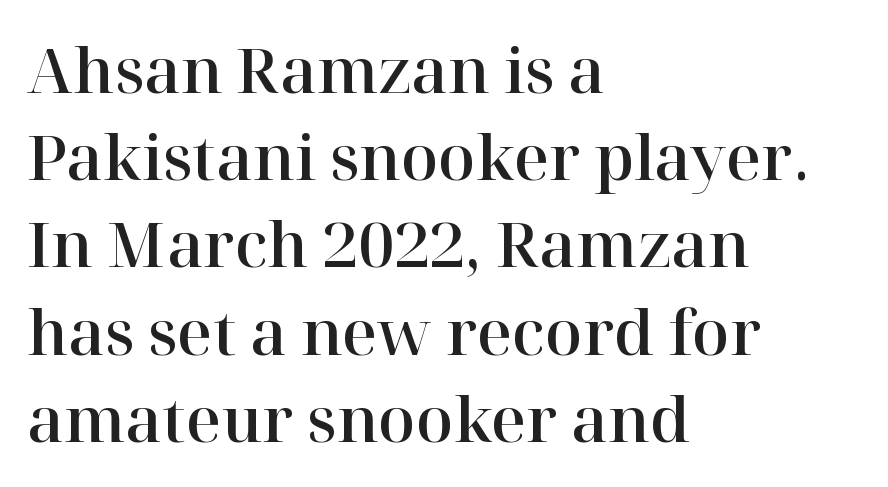
{"serif": "yes", "italic": "no", "width": "normal", "stroke_contrast": "high", "x_height": "medium", "monospaced": "no", "underline": "no", "align": "left", "line_spacing": "normal", "line_spacing_ratio": 1.43, "letter_spacing": "normal", "letter_spacing_em": 0.0, "glyph_px": 61}
